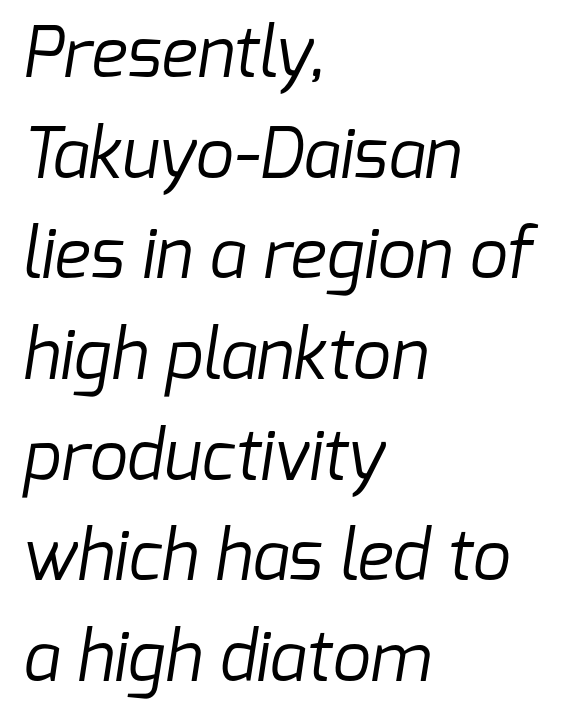
The image shows 68 px regular-weight sans-serif type; set left-aligned, normal line spacing (1.48x), normal letter spacing, not underlined; low stroke contrast and a medium x-height.
